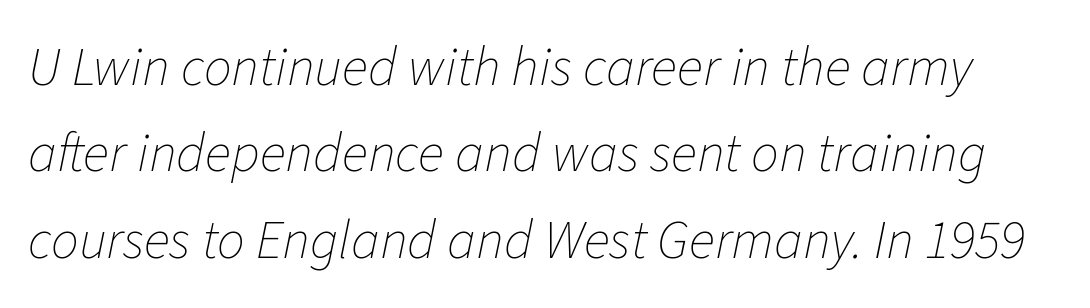
Q: Is the text bold? A: No.
Q: Is the text italic (slanted)? A: Yes, it leans right by about 11 degrees.
Q: Is the text underlined? A: No.
Q: Is the spacing between letters normal or unusually wide? A: Normal.
Q: Is the spacing between lines tight, normal or loose? A: Normal.
Q: Width (condensed, normal, or wide)? A: Normal.
Q: Stroke contrast? A: Low.
Q: x-height? A: Medium.
Q: Monospaced? A: No.
